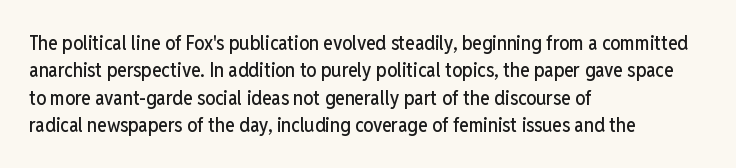
Q: Is the text italic (slanted)? A: No, it is upright.
Q: Is the text underlined? A: No.
Q: How is the paragraph aligned? A: Left-aligned.
Q: Is the spacing between letters normal or unusually wide? A: Normal.
Q: Is the spacing between lines tight, normal or loose? A: Normal.
